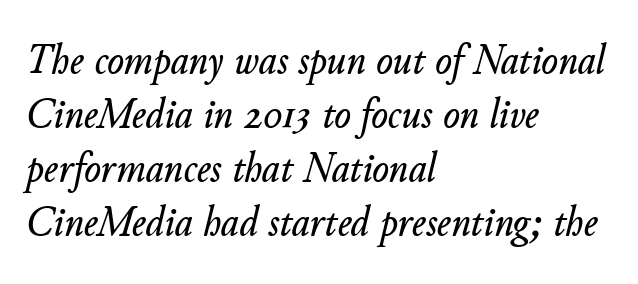
Honestly, the letter spacing is just normal — you wouldn't notice it. The strip under each line holds only bare page. Here the designer chose a conventional face with non-uniform glyph widths. All the whitespace from short lines collects on the right.
